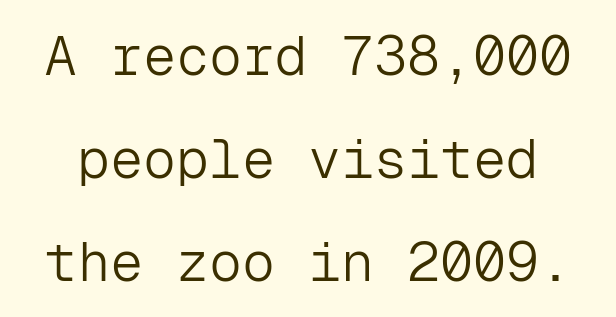
{"serif": "no", "italic": "no", "bold": "no", "weight": "light", "width": "normal", "stroke_contrast": "low", "x_height": "medium", "monospaced": "yes", "underline": "no", "line_spacing_ratio": 1.87, "letter_spacing": "normal", "letter_spacing_em": 0.0, "glyph_px": 55}
